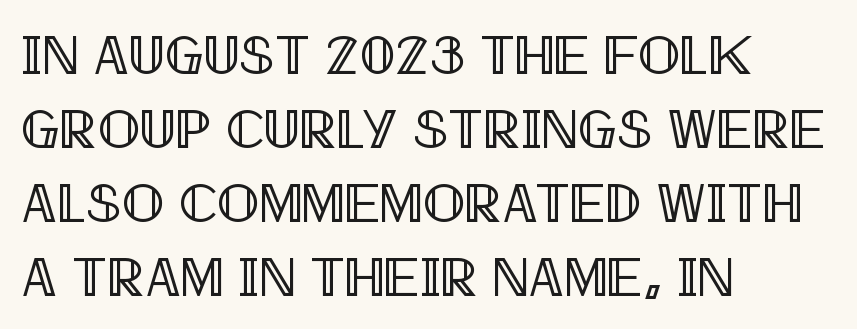
Observe the ordinary spacing: letters are neighbours, not strangers. The typesetter chose a ragged-right arrangement here. No italicization has been applied; the sample stays upright. Proportional: the letters do not fall into vertical columns. Just letters on the line, the space beneath them empty.
